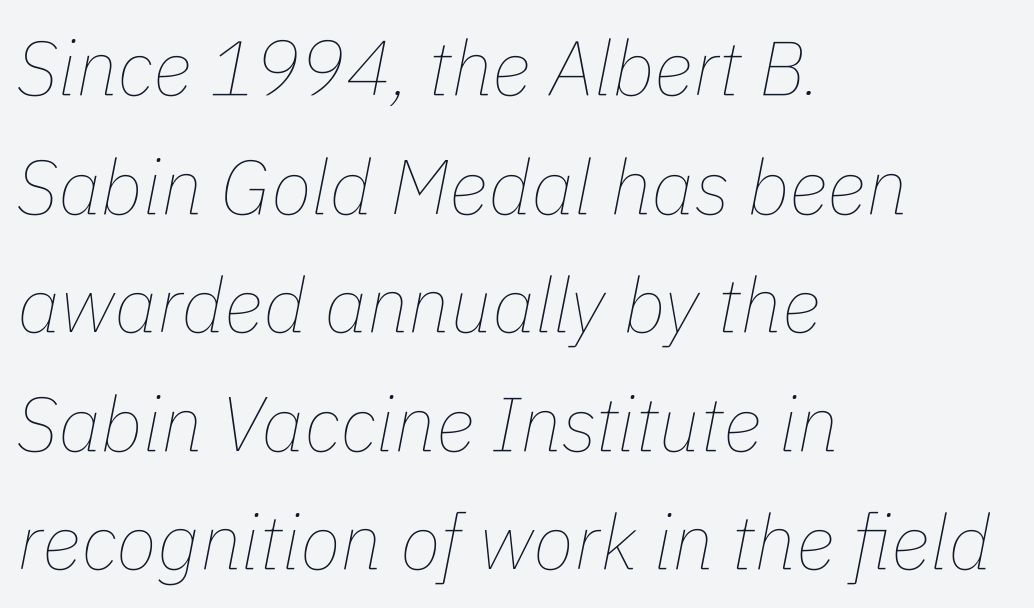
The image shows 76 px thin type, italic (leaning right); set left-aligned, normal line spacing (1.56x), normal letter spacing, not underlined; low stroke contrast and a medium x-height.
